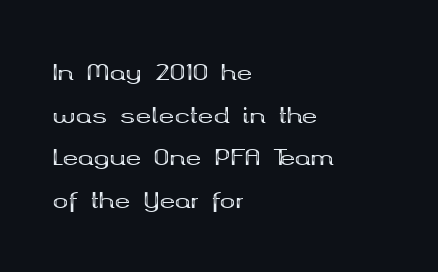
Q: Is the text bold? A: Yes.
Q: Is the text italic (slanted)? A: No, it is upright.
Q: Is the text underlined? A: No.
Q: How is the paragraph aligned? A: Left-aligned.
Q: Is the spacing between letters normal or unusually wide? A: Normal.
Q: Is the spacing between lines tight, normal or loose? A: Loose.
